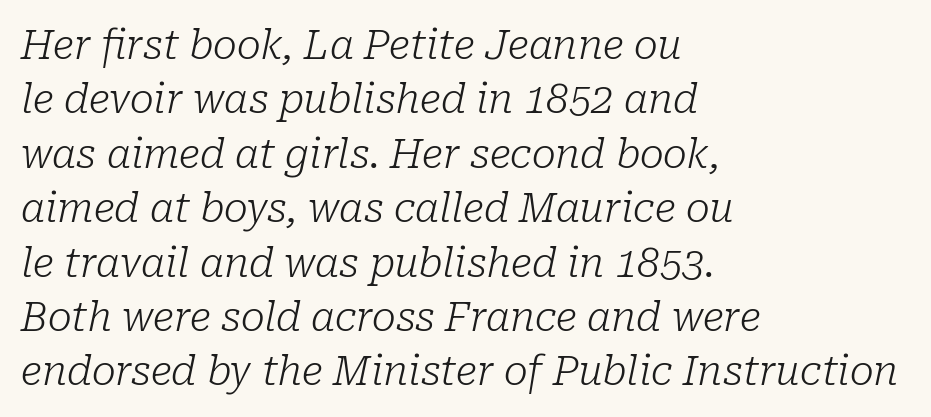
This is oblique type, the kind used for emphasis or titles. The tracking reads as untouched default to a designer's eye. Counters stay open thanks to moderate or lighter strokes. Spacing verdict: proportional, widths tailored to each character.
